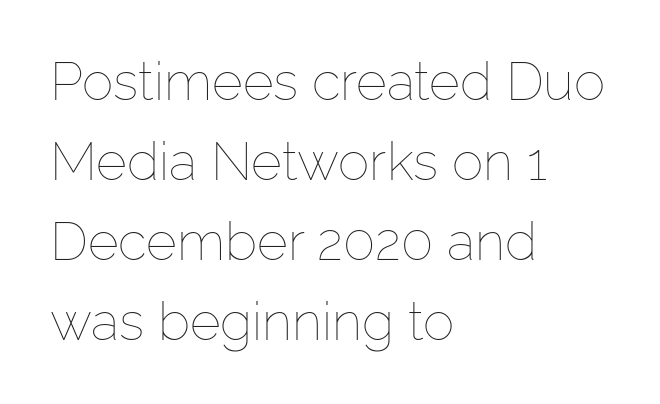
Q: Is the text bold? A: No.
Q: Is the text italic (slanted)? A: No, it is upright.
Q: Is the text underlined? A: No.
Q: How is the paragraph aligned? A: Left-aligned.
Q: Is the spacing between letters normal or unusually wide? A: Normal.
Q: Is the spacing between lines tight, normal or loose? A: Normal.
Q: Width (condensed, normal, or wide)? A: Normal.
Q: Stroke contrast? A: Low.
Q: x-height? A: Medium.
Q: Monospaced? A: No.
